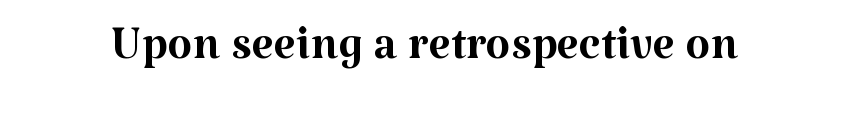
Rule under the text: the space is simply empty. Serif or sans? Serif — the stroke terminals have little feet. Note the varied advance widths — an 'i' is clearly narrower than an 'm'. Stems and bowls with no extra thickness — not bold.
